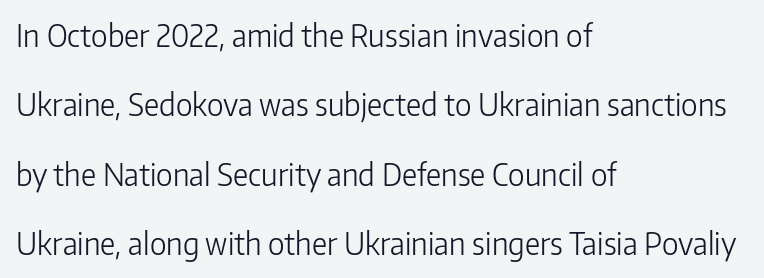
{"serif": "no", "italic": "no", "bold": "no", "weight": "light", "width": "normal", "stroke_contrast": "low", "x_height": "medium", "monospaced": "no", "underline": "no", "align": "left", "line_spacing": "loose", "line_spacing_ratio": 2.31, "letter_spacing": "normal", "letter_spacing_em": 0.0, "glyph_px": 30}
